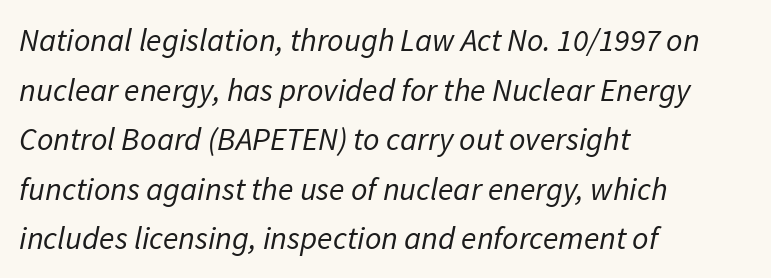
Descenders are the only things crossing below the line. Tracking here is standard; glyphs follow each other at the usual distance. Alignment: flush left. Leading matches the norm, producing a regular column. Think of a printed novel: that variable character pitch is what you see here.
